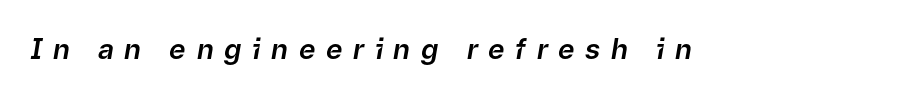
The image shows 28 px text type, italic (leaning right); set unusually wide letter spacing (+0.38 em), not underlined; low stroke contrast and a medium x-height.
